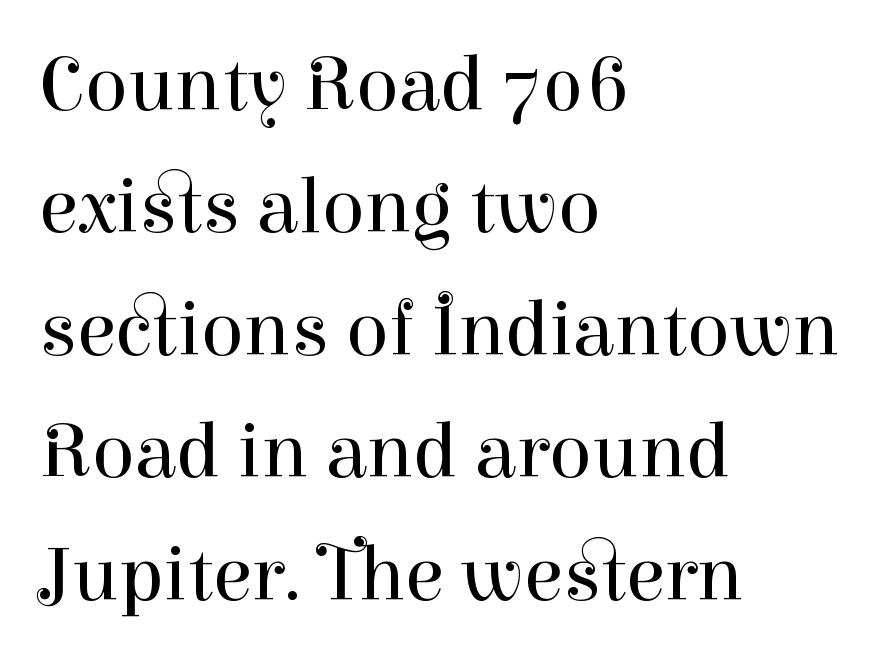
The image shows 79 px regular-weight serif type, upright; set left-aligned, normal line spacing (1.55x), normal letter spacing, not underlined; high stroke contrast and a medium x-height.
